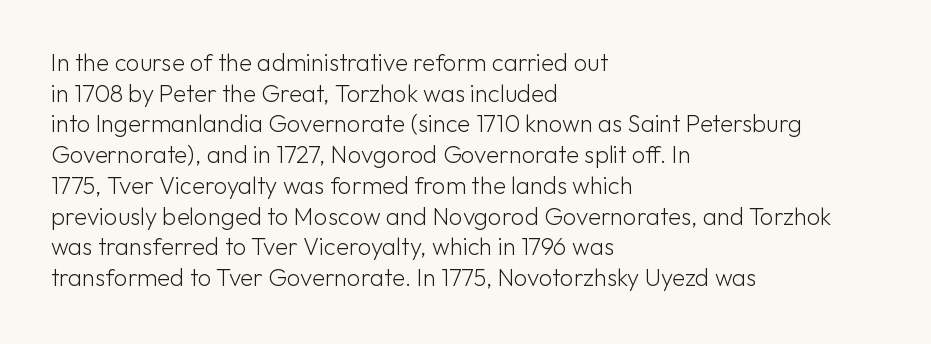
{"italic": "no", "bold": "no", "underline": "no", "align": "left", "line_spacing": "normal", "line_spacing_ratio": 1.28, "letter_spacing": "normal", "letter_spacing_em": 0.0, "glyph_px": 24}
